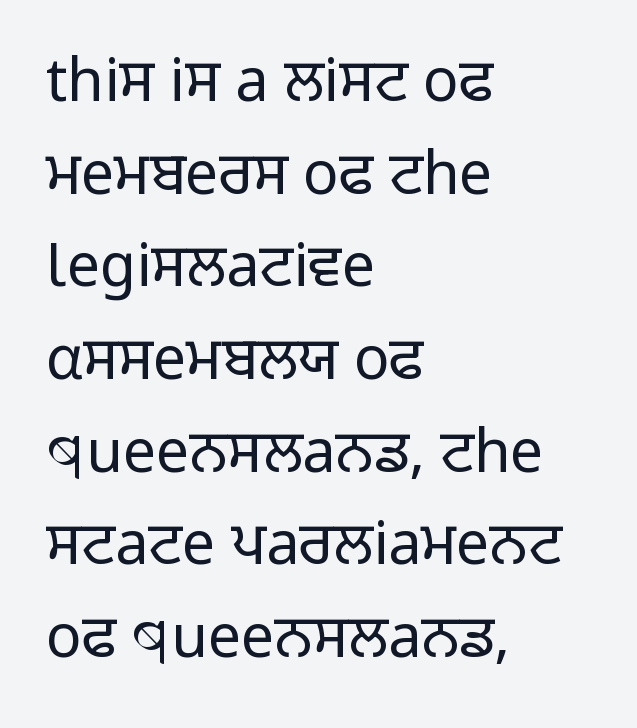
{"serif": "no", "italic": "no", "bold": "no", "weight": "regular", "width": "normal", "stroke_contrast": "low", "x_height": "medium", "monospaced": "no", "underline": "no", "align": "left", "line_spacing": "normal", "line_spacing_ratio": 1.57, "letter_spacing": "normal", "letter_spacing_em": 0.0, "glyph_px": 59}
